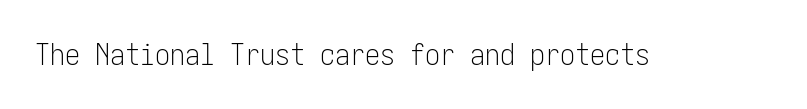
Students, note that the glyphs here touch the page at normal intervals. This is roman type, the default non-slanted kind. Stems here are at most as thick as an everyday book face. Just letters on the line, the space beneath them empty.
